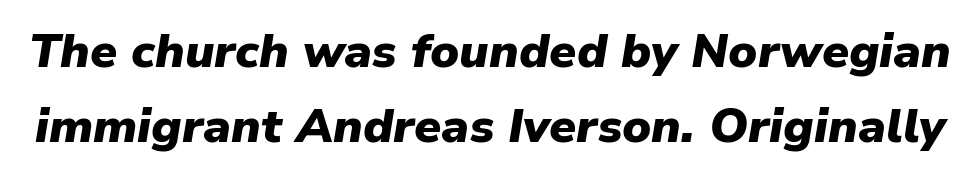
Q: Is the text bold? A: Yes.
Q: Is the text italic (slanted)? A: Yes, it leans right by about 9 degrees.
Q: Is the text underlined? A: No.
Q: Is the spacing between letters normal or unusually wide? A: Normal.
Q: Is the spacing between lines tight, normal or loose? A: Normal.
Q: Width (condensed, normal, or wide)? A: Normal.
Q: Stroke contrast? A: Low.
Q: x-height? A: Medium.
Q: Monospaced? A: No.
